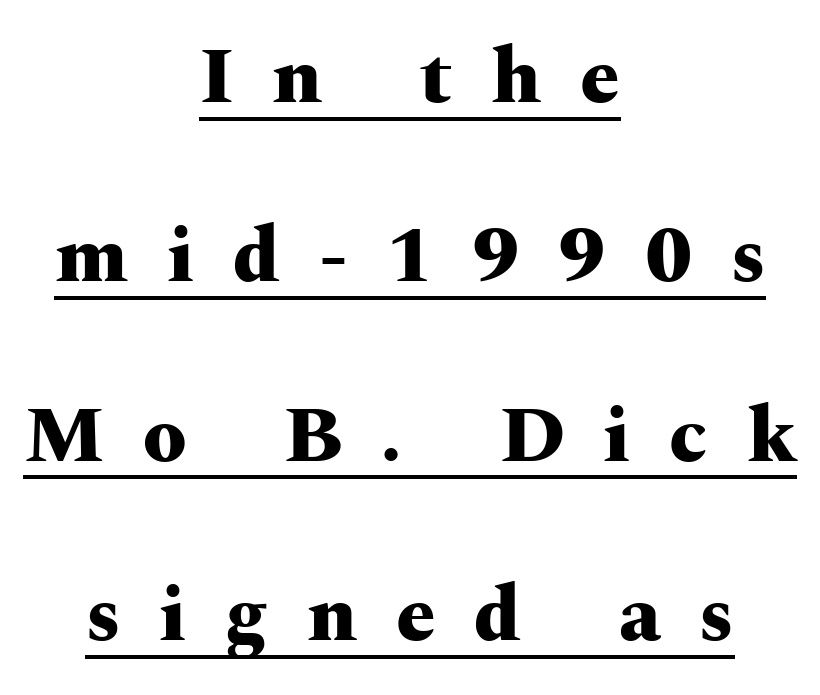
{"serif": "yes", "italic": "no", "bold": "yes", "weight": "heavy", "width": "wide", "stroke_contrast": "medium", "x_height": "medium", "monospaced": "no", "underline": "yes", "align": "center", "line_spacing": "loose", "line_spacing_ratio": 2.27, "letter_spacing": "wide", "letter_spacing_em": 0.49, "glyph_px": 79}
